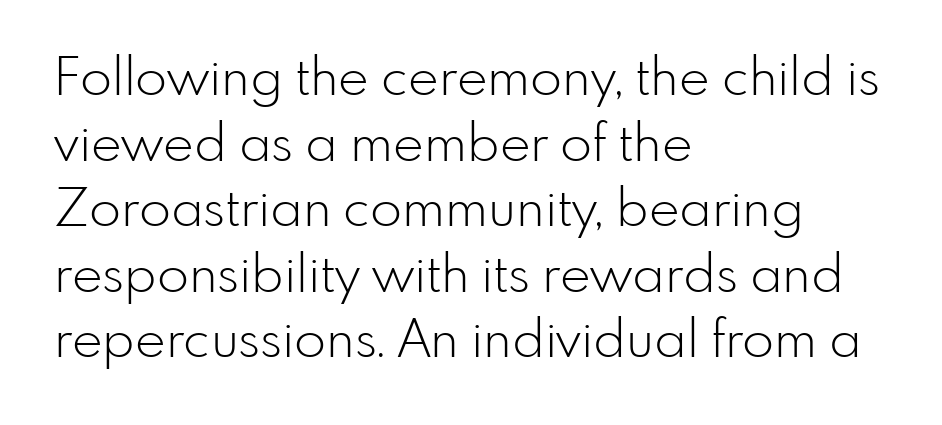
Is there any slant? The stems are plumb. Is the letter spacing exaggerated? No — it looks like the ordinary default. Compared with typical paragraphs, the rows here are spaced about the same. Think of a printed novel: that variable character pitch is what you see here. Grotesque or geometric, the face here clearly has no serifs.
